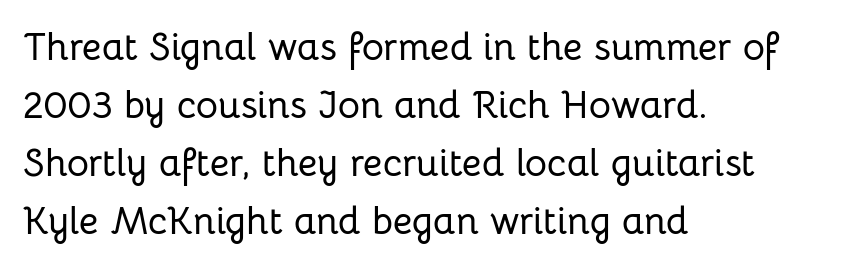
{"serif": "no", "italic": "no", "width": "normal", "stroke_contrast": "low", "x_height": "medium", "monospaced": "no", "underline": "no", "align": "left", "line_spacing": "normal", "line_spacing_ratio": 1.53, "letter_spacing": "normal", "letter_spacing_em": 0.0, "glyph_px": 38}
